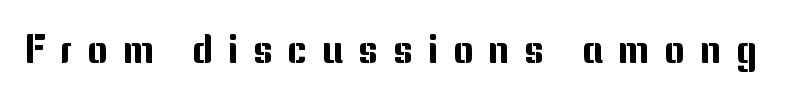
{"serif": "no", "italic": "no", "width": "normal", "stroke_contrast": "medium", "x_height": "medium", "monospaced": "no", "underline": "no", "letter_spacing": "wide", "letter_spacing_em": 0.38, "glyph_px": 39}
